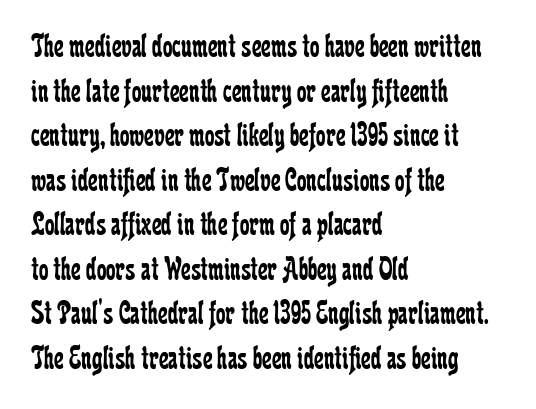
Q: Is the text bold? A: No.
Q: Is the text italic (slanted)? A: No, it is upright.
Q: Is the typeface a serif or a sans-serif typeface? A: Serif.
Q: Is the text underlined? A: No.
Q: How is the paragraph aligned? A: Left-aligned.
Q: Is the spacing between letters normal or unusually wide? A: Normal.
Q: Is the spacing between lines tight, normal or loose? A: Normal.
Q: Width (condensed, normal, or wide)? A: Condensed.
Q: Stroke contrast? A: Low.
Q: x-height? A: Medium.
Q: Monospaced? A: No.
